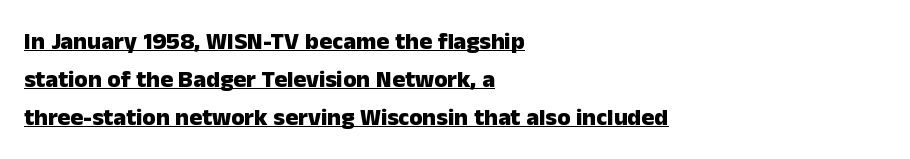
The gaps between neighbouring characters are ordinary and unremarkable. Rendered with straight, roman letterforms. The rag falls on the right side of this text block. Strokes here are thick enough to call this a true bold. Every word sits above its own underline. A typesetter would call this leading conventional body-copy spacing.
